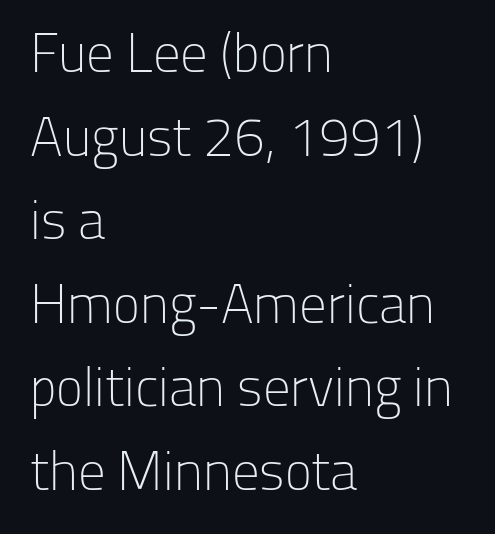
The image shows 55 px light sans-serif type, upright; set left-aligned, normal line spacing (1.52x), normal letter spacing, not underlined; low stroke contrast and a medium x-height.
